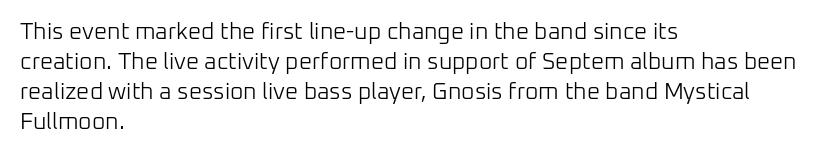
Q: Is the text bold? A: No.
Q: Is the text italic (slanted)? A: No, it is upright.
Q: Is the text underlined? A: No.
Q: How is the paragraph aligned? A: Left-aligned.
Q: Is the spacing between letters normal or unusually wide? A: Normal.
Q: Is the spacing between lines tight, normal or loose? A: Normal.
